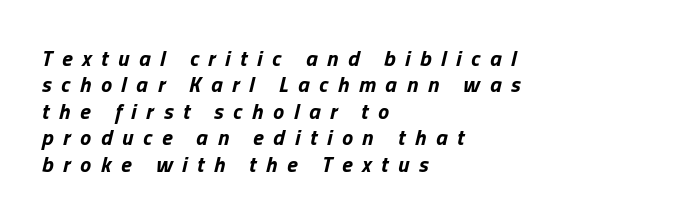
The image shows 22 px bold type, italic (leaning right); set left-aligned, line spacing 1.2x, unusually wide letter spacing (+0.44 em), not underlined.
